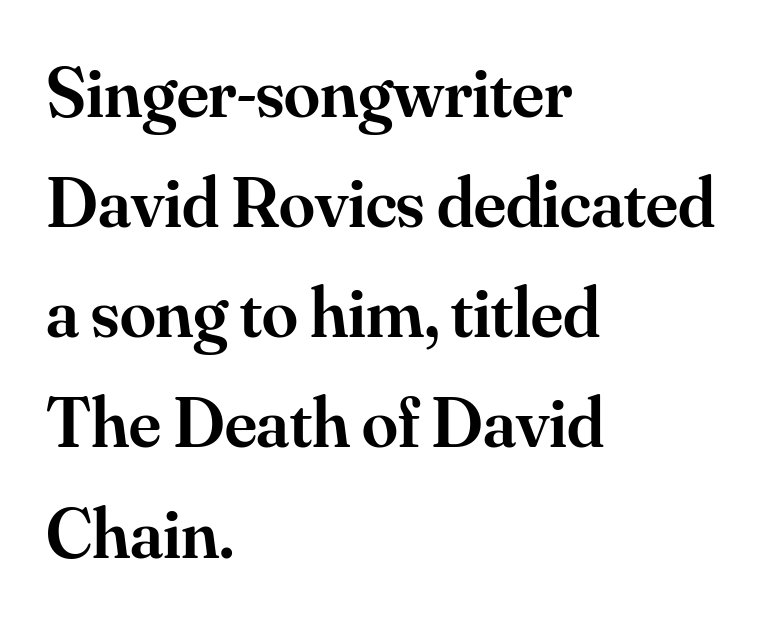
The image shows 72 px semibold serif type, upright; set left-aligned, normal line spacing (1.53x), normal letter spacing, not underlined; medium stroke contrast and a small x-height.
